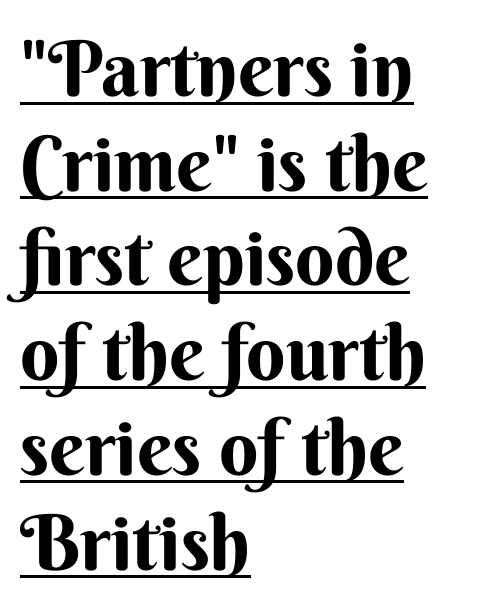
The image shows 77 px sans-serif type, upright; set left-aligned, line spacing 1.23x, normal letter spacing, underlined; medium stroke contrast and a small x-height.
